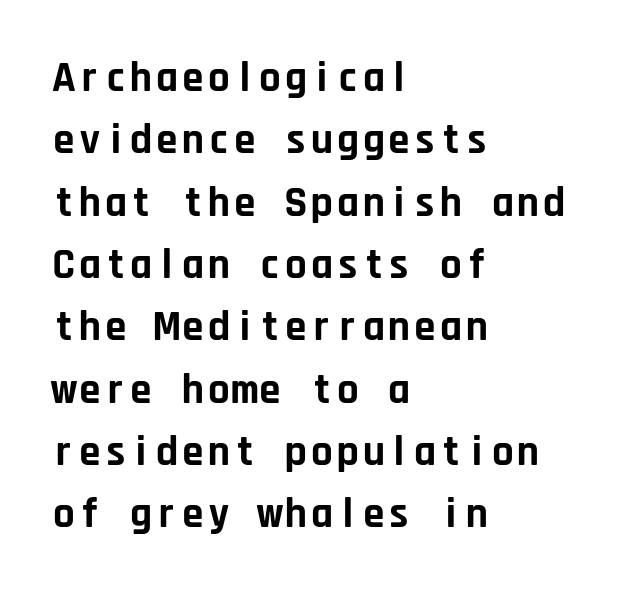
Chunky letters — that's bold for sure. Rendered with straight, roman letterforms. Lines of text with bare space underneath. Nothing sits at the stroke ends, so this counts as sans-serif.
